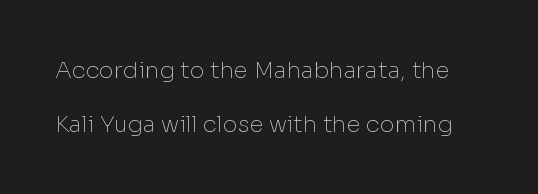
{"italic": "no", "bold": "no", "underline": "no", "line_spacing": "loose", "line_spacing_ratio": 2.34, "letter_spacing": "normal", "letter_spacing_em": 0.0, "glyph_px": 23}
